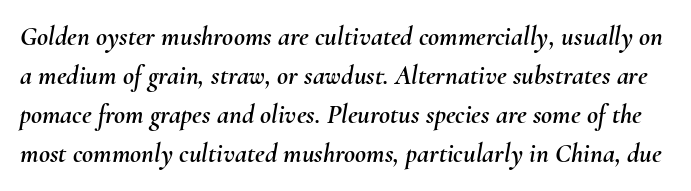
{"italic": "yes", "lean": "right", "slant_degrees": 10, "underline": "no", "line_spacing": "normal", "line_spacing_ratio": 1.45, "letter_spacing": "normal", "letter_spacing_em": 0.0, "glyph_px": 27}
